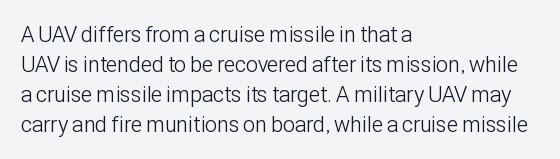
Q: Is the text bold? A: No.
Q: Is the text italic (slanted)? A: No, it is upright.
Q: Is the text underlined? A: No.
Q: How is the paragraph aligned? A: Left-aligned.
Q: Is the spacing between letters normal or unusually wide? A: Normal.
Q: Is the spacing between lines tight, normal or loose? A: Normal.
